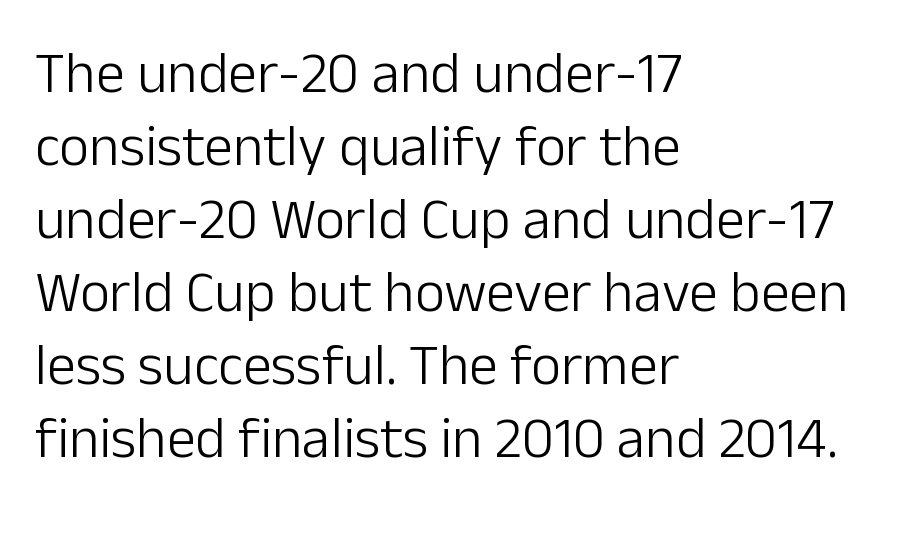
{"serif": "no", "italic": "no", "bold": "no", "weight": "light", "width": "normal", "stroke_contrast": "low", "x_height": "medium", "monospaced": "no", "underline": "no", "align": "left", "line_spacing": "normal", "line_spacing_ratio": 1.26, "letter_spacing": "normal", "letter_spacing_em": 0.0, "glyph_px": 58}
